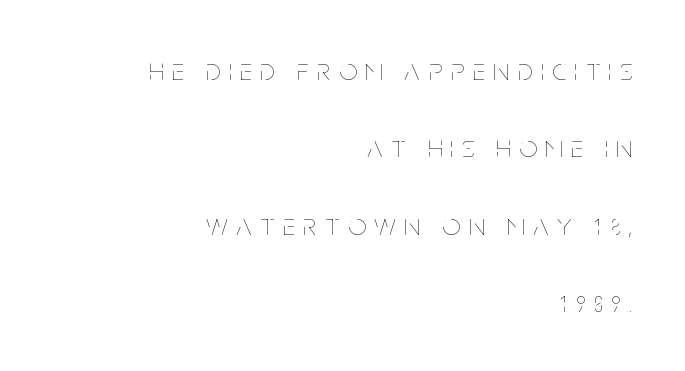
Is the type heavy? It reads as light-to-regular instead. Every stem runs plumb, perpendicular to the baseline. Lines of text with bare space underneath. The paragraph shown leans on its right margin. Think of a printed novel: that variable character pitch is what you see here. If you measured baseline to baseline, you'd find a long distance.
